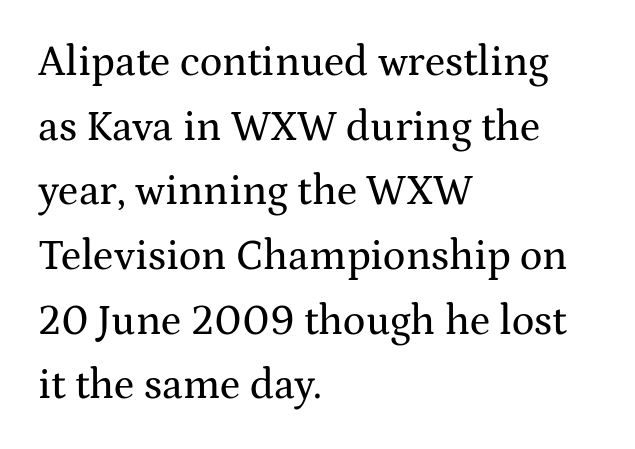
{"serif": "yes", "italic": "no", "width": "wide", "stroke_contrast": "medium", "x_height": "medium", "monospaced": "no", "underline": "no", "align": "left", "line_spacing": "normal", "line_spacing_ratio": 1.54, "letter_spacing": "normal", "letter_spacing_em": 0.0, "glyph_px": 42}
